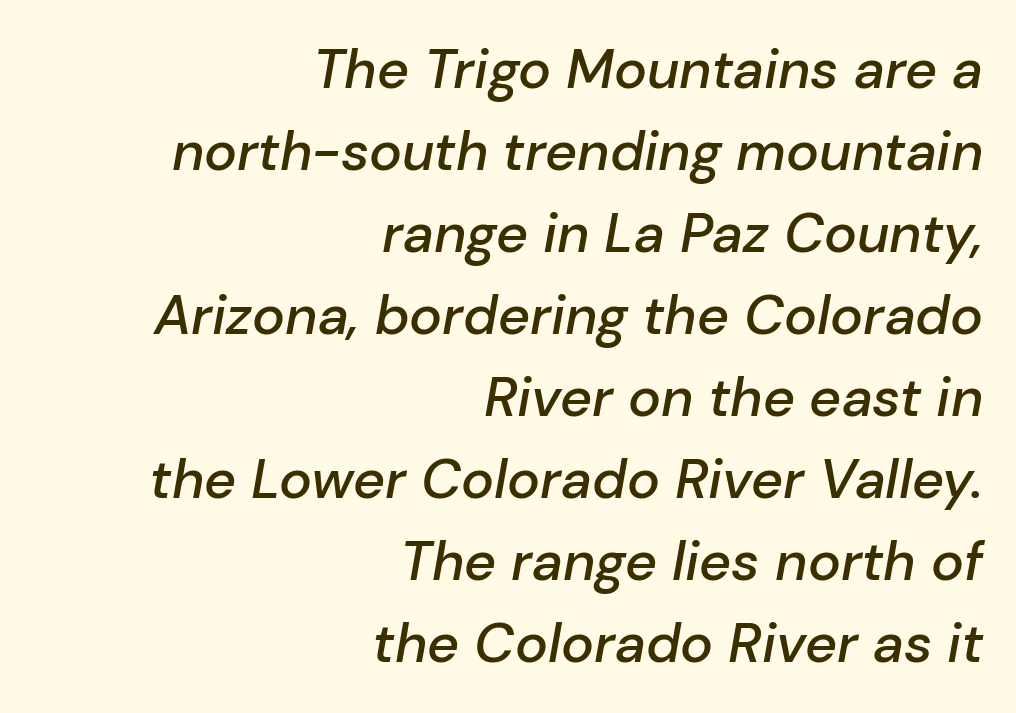
{"italic": "yes", "lean": "right", "slant_degrees": 10, "bold": "semi", "weight": "semibold", "width": "normal", "stroke_contrast": "low", "x_height": "medium", "monospaced": "no", "underline": "no", "align": "right", "line_spacing": "normal", "line_spacing_ratio": 1.49, "letter_spacing": "normal", "letter_spacing_em": 0.0, "glyph_px": 55}
